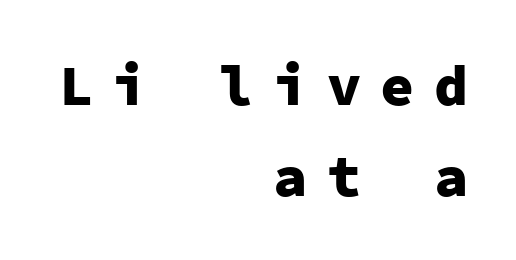
The image shows 57 px heavy sans-serif type, upright, monospaced; set right-aligned, normal line spacing (1.59x), unusually wide letter spacing (+0.34 em), not underlined; low stroke contrast and a medium x-height.
